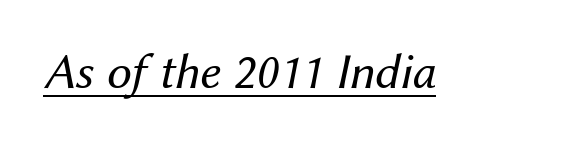
The typesetter has applied underlining to the passage shown. A typesetter would call this zero additional tracking. Proportional: the letters do not fall into vertical columns. These glyphs show unthickened strokes, regular width or finer. In terms of posture, this sample is oblique.
